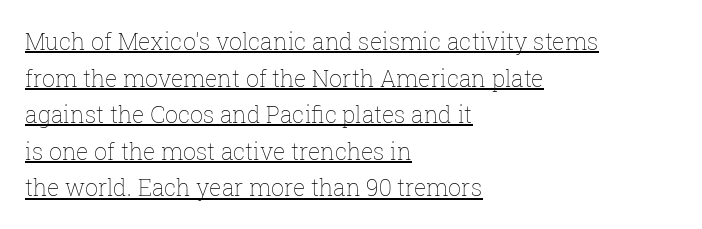
Q: Is the text bold? A: No.
Q: Is the text italic (slanted)? A: No, it is upright.
Q: Is the text underlined? A: Yes.
Q: How is the paragraph aligned? A: Left-aligned.
Q: Is the spacing between letters normal or unusually wide? A: Normal.
Q: Is the spacing between lines tight, normal or loose? A: Normal.
